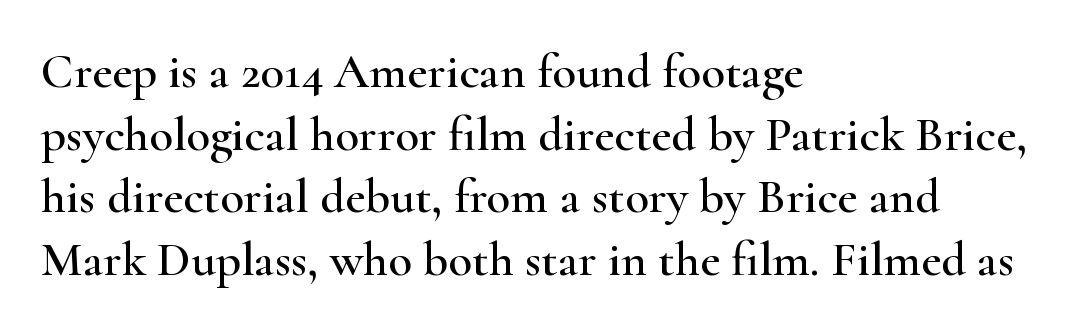
Q: Is the text italic (slanted)? A: No, it is upright.
Q: Is the typeface a serif or a sans-serif typeface? A: Serif.
Q: Is the text underlined? A: No.
Q: How is the paragraph aligned? A: Left-aligned.
Q: Is the spacing between letters normal or unusually wide? A: Normal.
Q: Is the spacing between lines tight, normal or loose? A: Normal.
Q: Width (condensed, normal, or wide)? A: Wide.
Q: Stroke contrast? A: High.
Q: x-height? A: Small.
Q: Monospaced? A: No.
